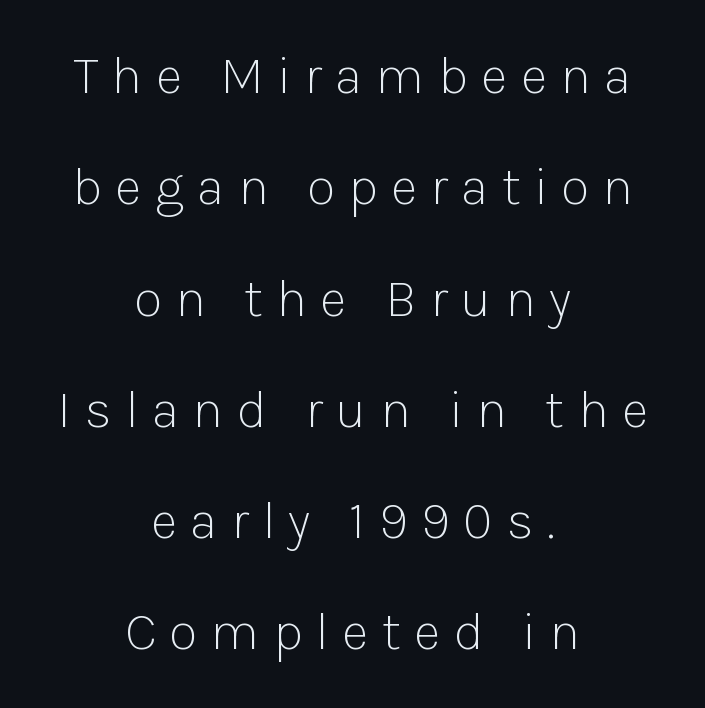
Q: Is the text bold? A: No.
Q: Is the text italic (slanted)? A: No, it is upright.
Q: Is the typeface a serif or a sans-serif typeface? A: Sans-serif.
Q: Is the text underlined? A: No.
Q: How is the paragraph aligned? A: Centered.
Q: Is the spacing between letters normal or unusually wide? A: Unusually wide.
Q: Is the spacing between lines tight, normal or loose? A: Loose.
Q: Width (condensed, normal, or wide)? A: Normal.
Q: Stroke contrast? A: Low.
Q: x-height? A: Medium.
Q: Monospaced? A: No.
